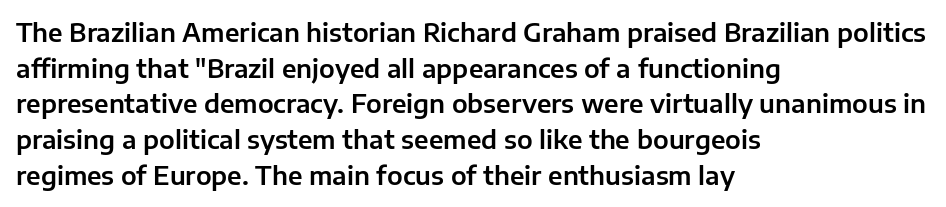
{"italic": "no", "underline": "no", "align": "left", "line_spacing": "normal", "line_spacing_ratio": 1.43, "letter_spacing": "normal", "letter_spacing_em": 0.0, "glyph_px": 25}
